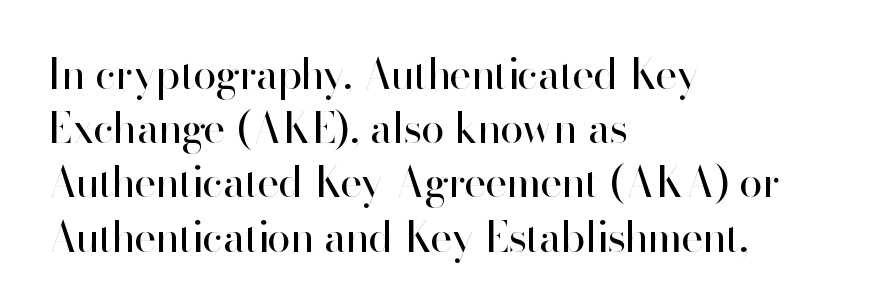
The image shows 42 px regular-weight sans-serif type, upright; set left-aligned, normal line spacing (1.29x), normal letter spacing, not underlined; high stroke contrast and a small x-height.
